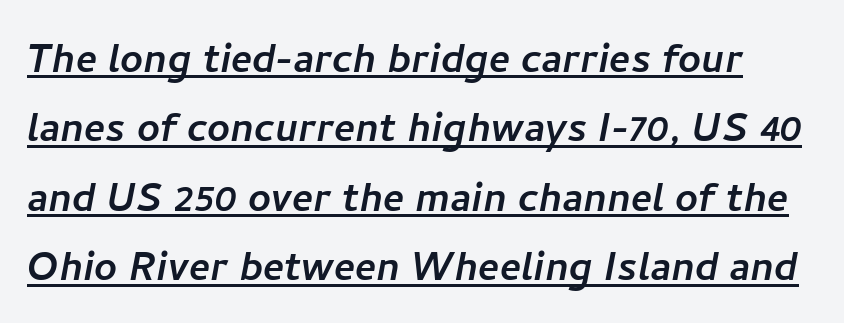
{"serif": "no", "width": "normal", "stroke_contrast": "low", "x_height": "medium", "monospaced": "no", "underline": "yes", "line_spacing": "normal", "line_spacing_ratio": 1.39, "letter_spacing": "normal", "letter_spacing_em": 0.0, "glyph_px": 50}
